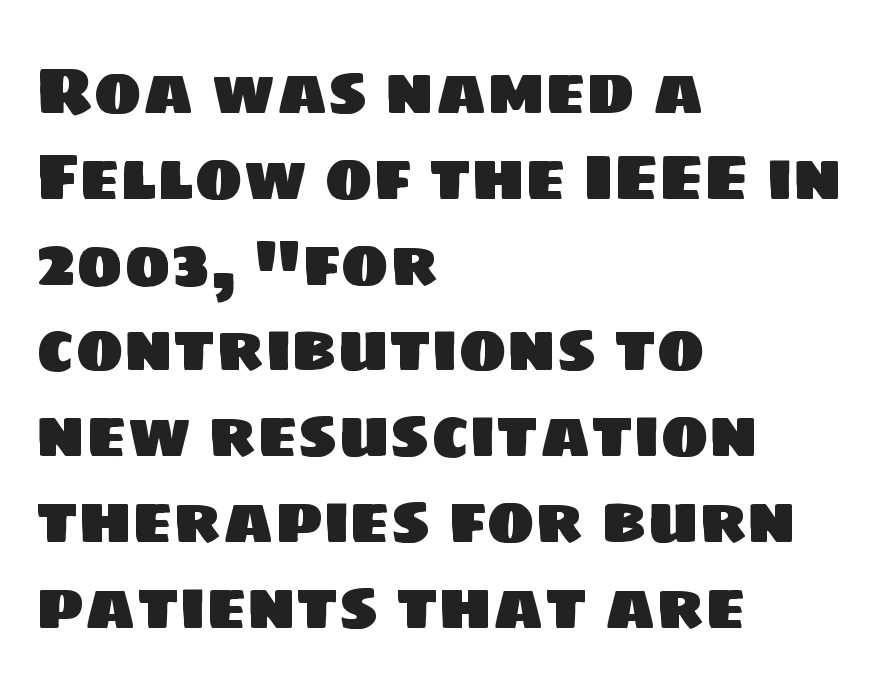
Q: Is the typeface a serif or a sans-serif typeface? A: Sans-serif.
Q: Is the text underlined? A: No.
Q: How is the paragraph aligned? A: Left-aligned.
Q: Is the spacing between letters normal or unusually wide? A: Normal.
Q: Is the spacing between lines tight, normal or loose? A: Normal.
Q: Width (condensed, normal, or wide)? A: Normal.
Q: Stroke contrast? A: Low.
Q: x-height? A: Large.
Q: Monospaced? A: No.
